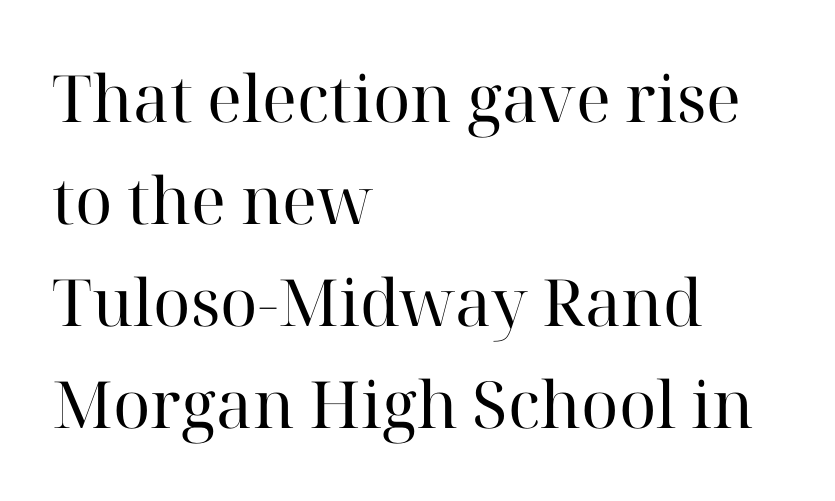
This sample uses a serif face. Spacing verdict: proportional, widths tailored to each character. The paragraph has a hard left edge and a soft right edge. The zone under the glyphs is completely vacant.
